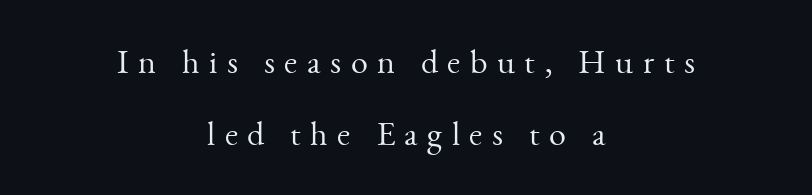
These lines were composed using upright roman letters. This rendering uses center alignment, leaving both contours irregular but symmetric. The lines are spread far apart with generous leading. Summary of weight: not heavy and not bold. The passage shown is typed in a proportional face where columns would drift. This is serif lettering, the kind often seen in printed books.
